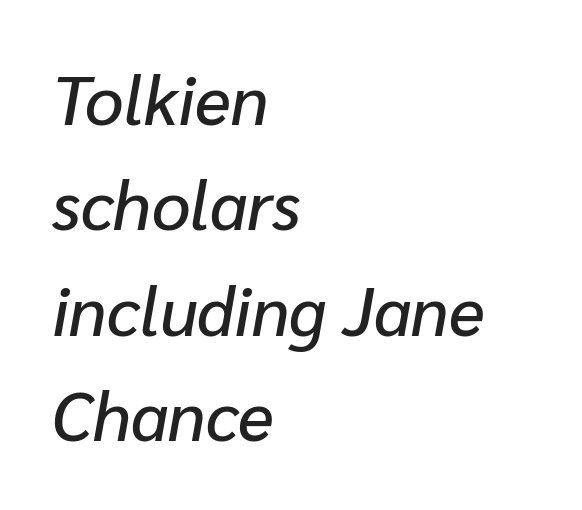
The image shows 68 px text type, italic (leaning right); set left-aligned, normal line spacing (1.55x), normal letter spacing, not underlined; low stroke contrast and a medium x-height.
